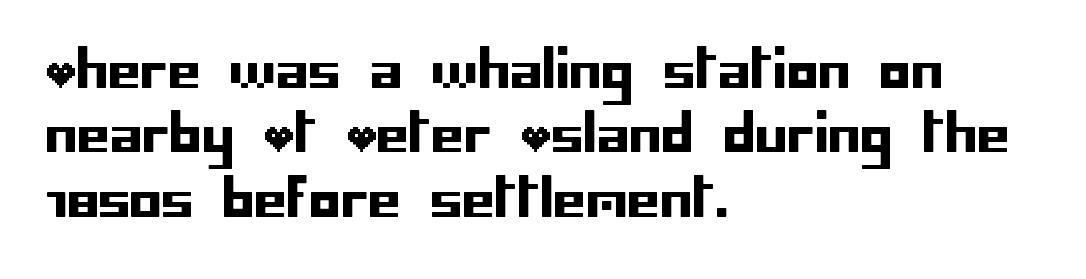
Q: Is the text italic (slanted)? A: No, it is upright.
Q: Is the typeface a serif or a sans-serif typeface? A: Sans-serif.
Q: Is the text underlined? A: No.
Q: How is the paragraph aligned? A: Left-aligned.
Q: Is the spacing between letters normal or unusually wide? A: Normal.
Q: Width (condensed, normal, or wide)? A: Normal.
Q: Stroke contrast? A: Low.
Q: x-height? A: Large.
